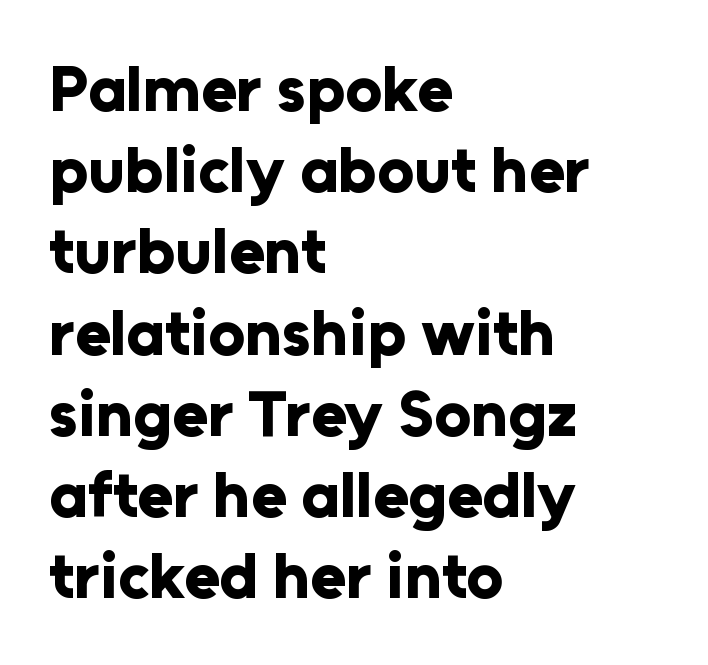
{"serif": "no", "italic": "no", "bold": "yes", "weight": "bold", "width": "normal", "stroke_contrast": "low", "x_height": "medium", "monospaced": "no", "underline": "no", "align": "left", "line_spacing": "normal", "line_spacing_ratio": 1.25, "letter_spacing": "normal", "letter_spacing_em": 0.0, "glyph_px": 65}
